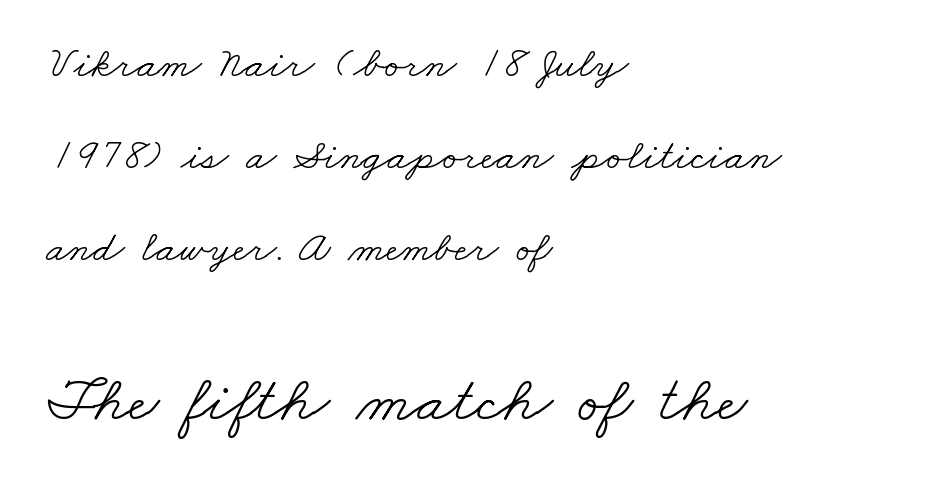
Each letter keeps its own natural width here, so spacing adapts to shape. These lines stack with their left ends in a neat column. Each word holds together tightly as a unit, with standard inter-letter gaps. The weight tops out at a normal text grade. The string is rendered with underlining switched off.
